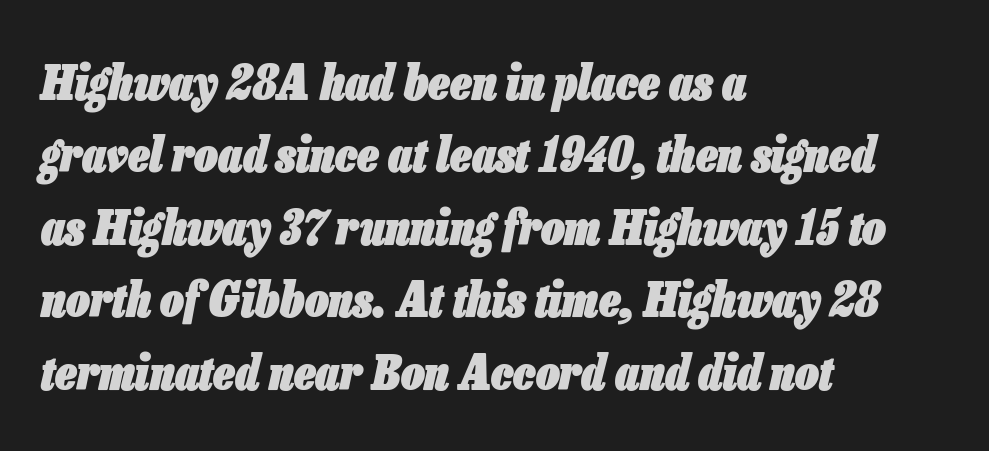
The image shows 47 px heavy, condensed type, italic (leaning right); set left-aligned, normal line spacing (1.54x), normal letter spacing, not underlined; low stroke contrast and a medium x-height.
